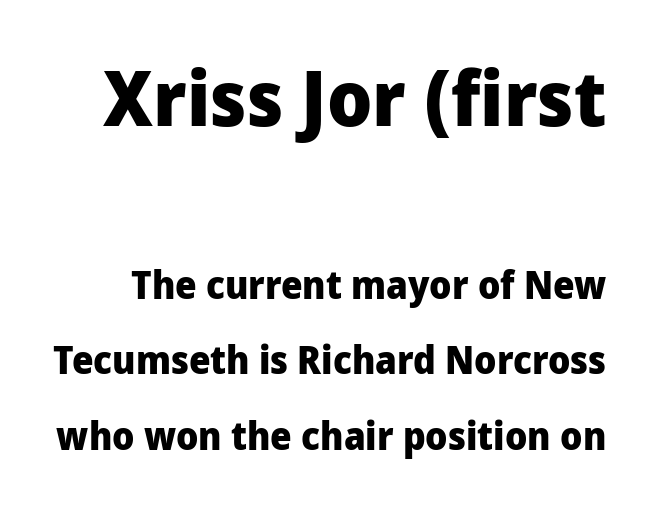
This is the regular roman posture of the typeface. Words float on clear page, feet unadorned. Of the two passages, the one on top uses the larger point size. Is this a fixed-width face? No — the glyphs have proportional, varying widths.
